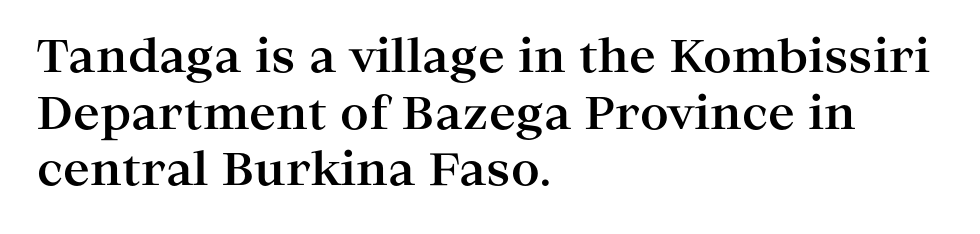
Q: Is the text bold? A: Yes.
Q: Is the text italic (slanted)? A: No, it is upright.
Q: Is the typeface a serif or a sans-serif typeface? A: Serif.
Q: Is the text underlined? A: No.
Q: How is the paragraph aligned? A: Left-aligned.
Q: Is the spacing between letters normal or unusually wide? A: Normal.
Q: Is the spacing between lines tight, normal or loose? A: Normal.
Q: Width (condensed, normal, or wide)? A: Wide.
Q: Stroke contrast? A: High.
Q: x-height? A: Medium.
Q: Monospaced? A: No.
